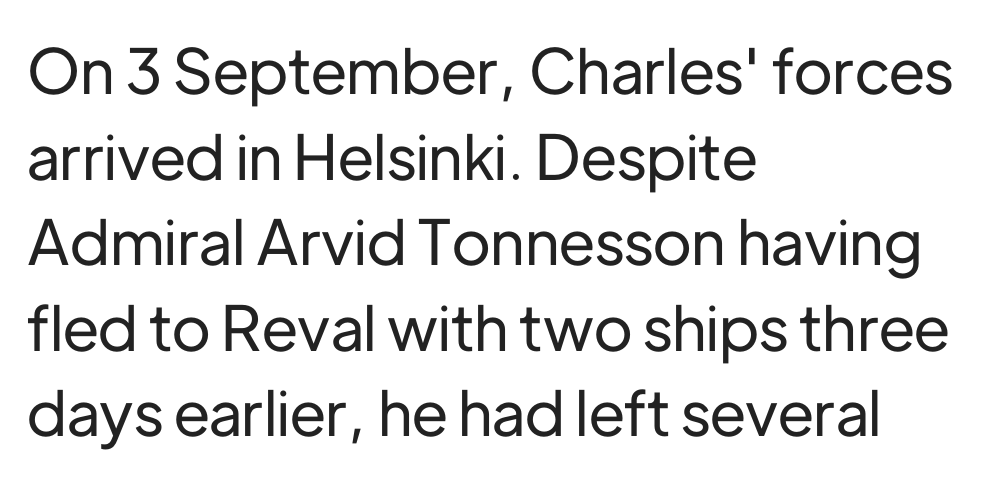
{"serif": "no", "italic": "no", "width": "normal", "stroke_contrast": "low", "x_height": "medium", "monospaced": "no", "underline": "no", "align": "left", "line_spacing": "normal", "line_spacing_ratio": 1.38, "letter_spacing": "normal", "letter_spacing_em": 0.0, "glyph_px": 62}
